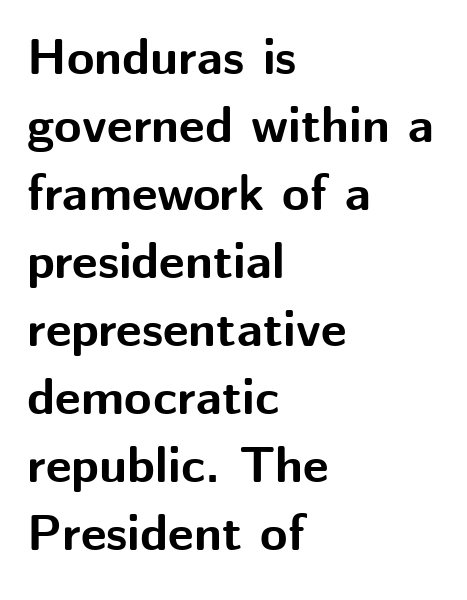
The image shows 50 px bold sans-serif type, upright; set left-aligned, normal line spacing (1.36x), normal letter spacing, not underlined; medium stroke contrast and a medium x-height.
